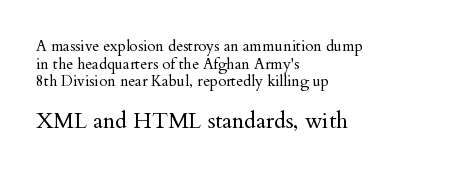
The image shows 22 px text type, upright; set left-aligned, line spacing 1.17x, normal letter spacing, not underlined; the second (bottom) block is 1.47x larger.
